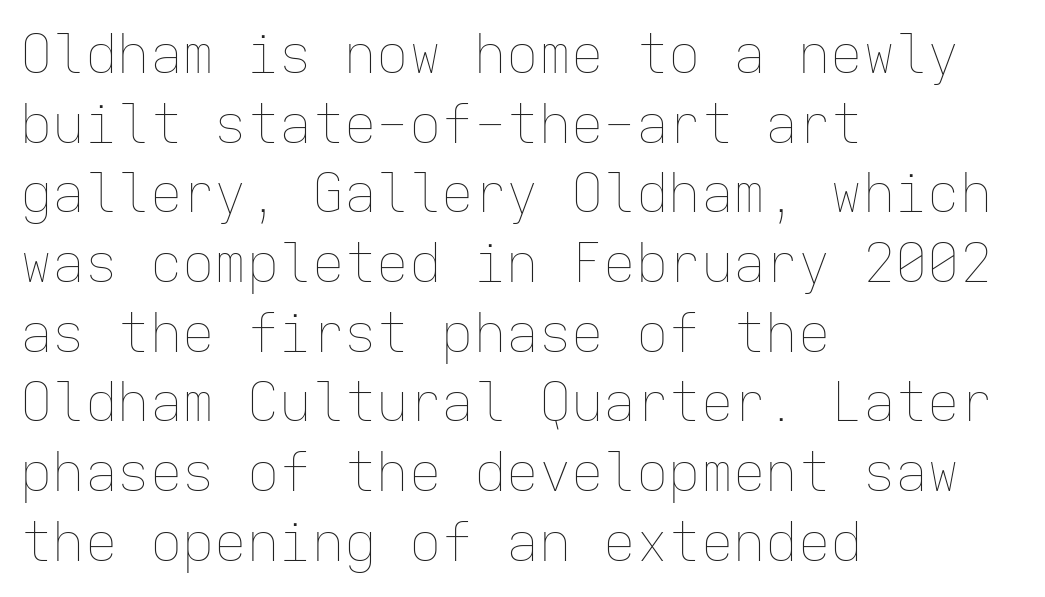
The space between consecutive lines is moderate. This sample has the even, mechanical cadence of fixed-width lettering. Stems and bowls with no extra thickness — not bold. The letters stand upright; this is a roman face.
